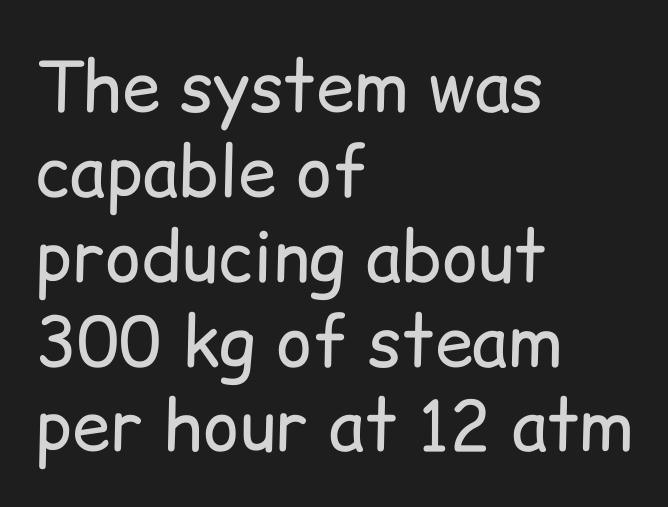
Q: Is the text bold? A: No.
Q: Is the text italic (slanted)? A: No, it is upright.
Q: Is the typeface a serif or a sans-serif typeface? A: Sans-serif.
Q: Is the text underlined? A: No.
Q: How is the paragraph aligned? A: Left-aligned.
Q: Is the spacing between letters normal or unusually wide? A: Normal.
Q: Width (condensed, normal, or wide)? A: Normal.
Q: Stroke contrast? A: Low.
Q: x-height? A: Medium.
Q: Monospaced? A: No.
